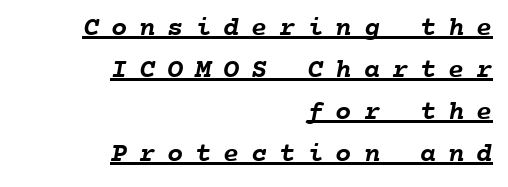
{"bold": "yes", "underline": "yes", "align": "right", "line_spacing": "normal", "line_spacing_ratio": 1.56, "letter_spacing": "wide", "letter_spacing_em": 0.44, "glyph_px": 27}
